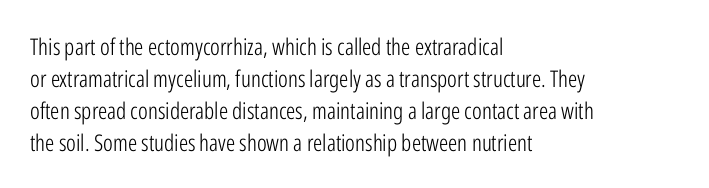
Caption: standard tracking, unaltered. Does the leading feel generous? No, just average. The lines are quadded left. Check the space under the baseline: it is left empty.
